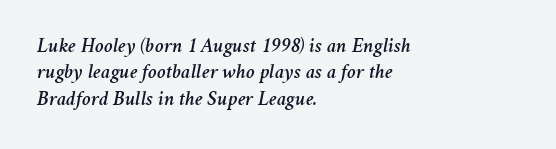
{"italic": "yes", "lean": "right", "slant_degrees": 11, "underline": "no", "align": "left", "line_spacing": "normal", "line_spacing_ratio": 1.26, "letter_spacing": "normal", "letter_spacing_em": 0.0, "glyph_px": 21}
